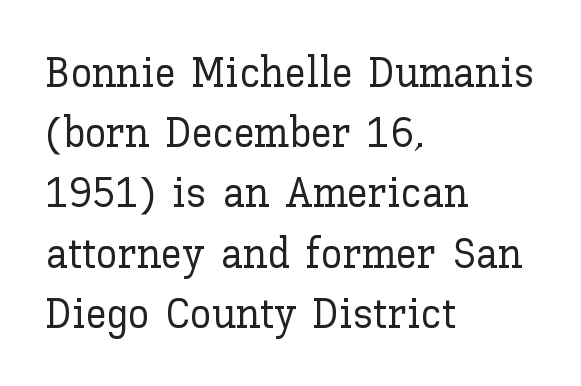
{"italic": "no", "width": "normal", "stroke_contrast": "low", "x_height": "medium", "monospaced": "no", "underline": "no", "align": "left", "line_spacing": "normal", "line_spacing_ratio": 1.4, "letter_spacing": "normal", "letter_spacing_em": 0.0, "glyph_px": 43}
